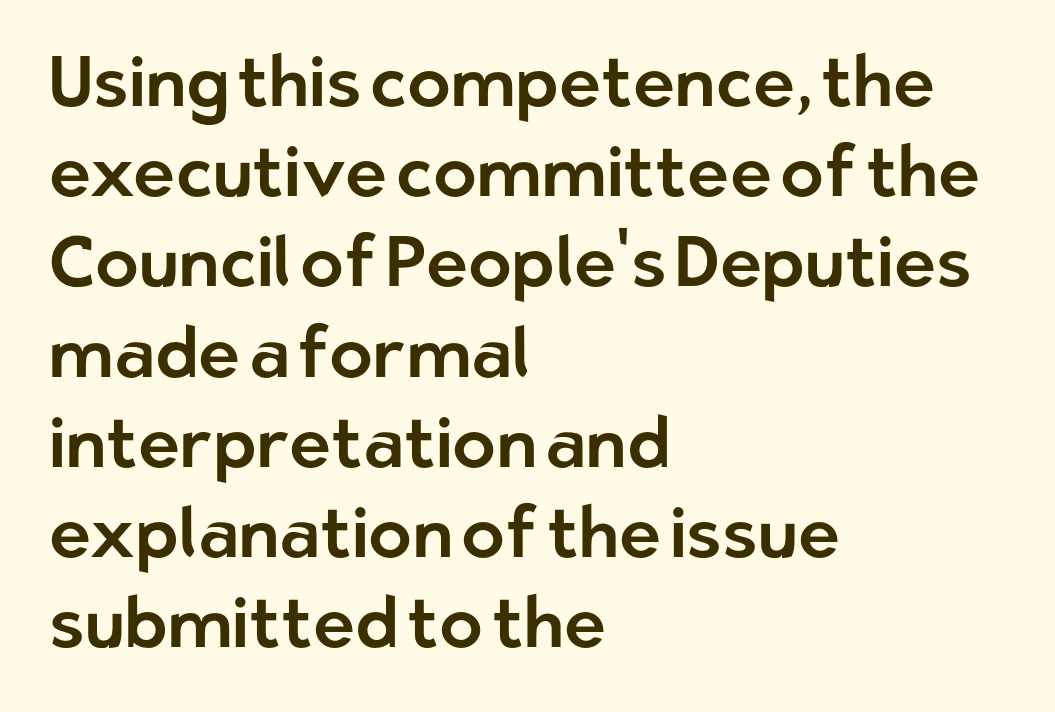
Q: Is the text italic (slanted)? A: No, it is upright.
Q: Is the typeface a serif or a sans-serif typeface? A: Sans-serif.
Q: Is the text underlined? A: No.
Q: How is the paragraph aligned? A: Left-aligned.
Q: Is the spacing between letters normal or unusually wide? A: Normal.
Q: Is the spacing between lines tight, normal or loose? A: Normal.
Q: Width (condensed, normal, or wide)? A: Normal.
Q: Stroke contrast? A: Low.
Q: x-height? A: Medium.
Q: Monospaced? A: No.
